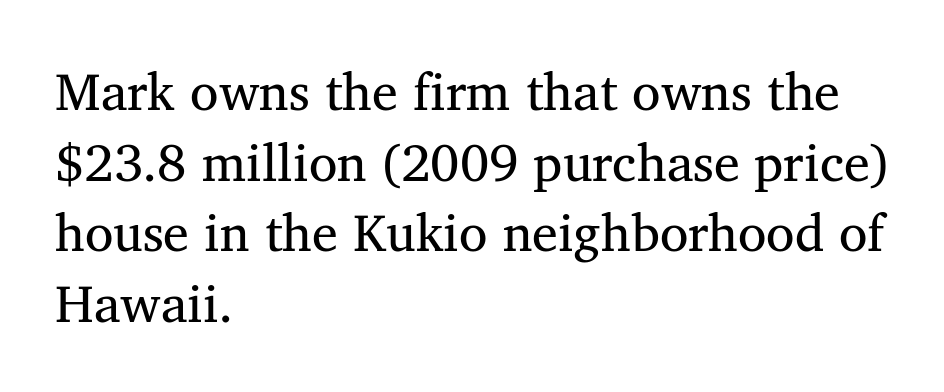
{"serif": "yes", "italic": "no", "bold": "no", "weight": "regular", "width": "normal", "stroke_contrast": "medium", "x_height": "medium", "monospaced": "no", "underline": "no", "align": "left", "line_spacing": "normal", "line_spacing_ratio": 1.36, "letter_spacing": "normal", "letter_spacing_em": 0.0, "glyph_px": 52}
